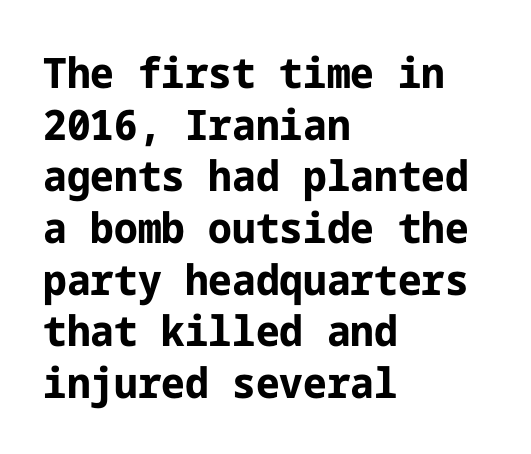
{"serif": "no", "italic": "no", "bold": "yes", "weight": "bold", "width": "normal", "stroke_contrast": "low", "x_height": "medium", "underline": "no", "align": "left", "line_spacing_ratio": 1.23, "letter_spacing": "normal", "letter_spacing_em": 0.0, "glyph_px": 42}
